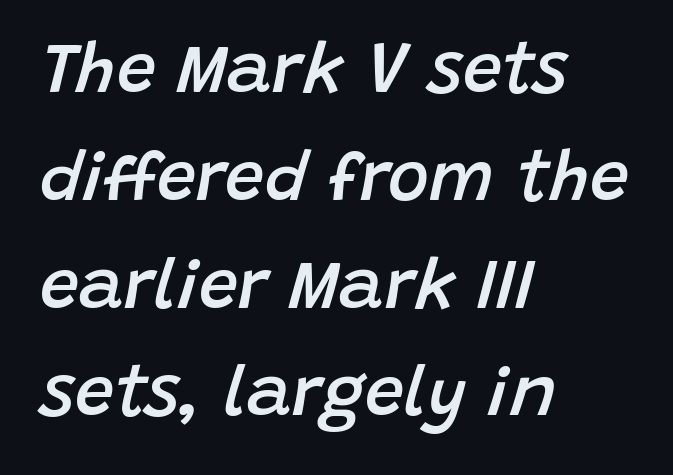
{"italic": "yes", "lean": "right", "slant_degrees": 15, "bold": "semi", "weight": "semibold", "width": "normal", "stroke_contrast": "low", "x_height": "large", "monospaced": "no", "underline": "no", "align": "left", "line_spacing": "normal", "line_spacing_ratio": 1.54, "letter_spacing": "normal", "letter_spacing_em": 0.0, "glyph_px": 70}
